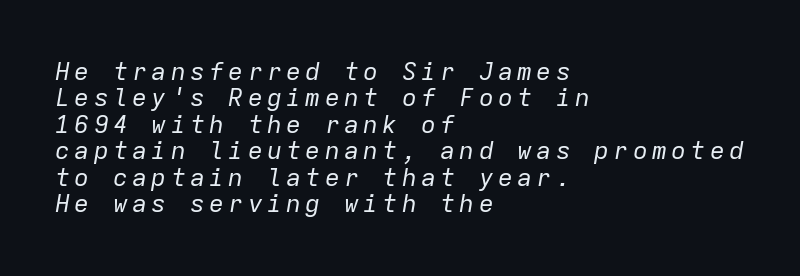
The text block is weighted toward the left margin, trailing off unevenly rightward. Each new line begins almost immediately beneath the previous one. Would a proofreader flag this as italicized? Yes. Letters have the restrained weight of plain body copy at most. Bare-footed words on every line.
